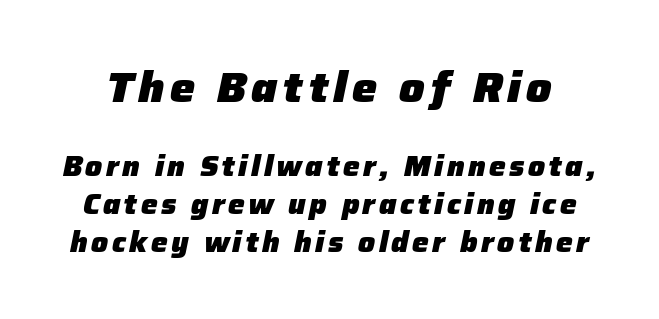
The image shows 42 px heavy type, italic (leaning right); set normal line spacing (1.35x), not underlined; the first (top) block is 1.5x larger; low stroke contrast and a medium x-height.
